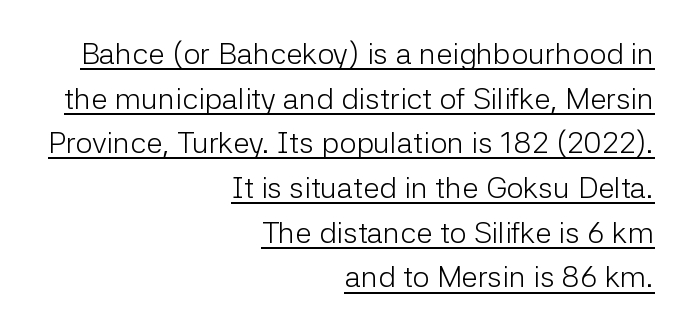
Q: Is the text bold? A: No.
Q: Is the text italic (slanted)? A: No, it is upright.
Q: Is the typeface a serif or a sans-serif typeface? A: Sans-serif.
Q: Is the text underlined? A: Yes.
Q: How is the paragraph aligned? A: Right-aligned.
Q: Is the spacing between letters normal or unusually wide? A: Normal.
Q: Is the spacing between lines tight, normal or loose? A: Normal.
Q: Width (condensed, normal, or wide)? A: Normal.
Q: Stroke contrast? A: Low.
Q: x-height? A: Medium.
Q: Monospaced? A: No.
